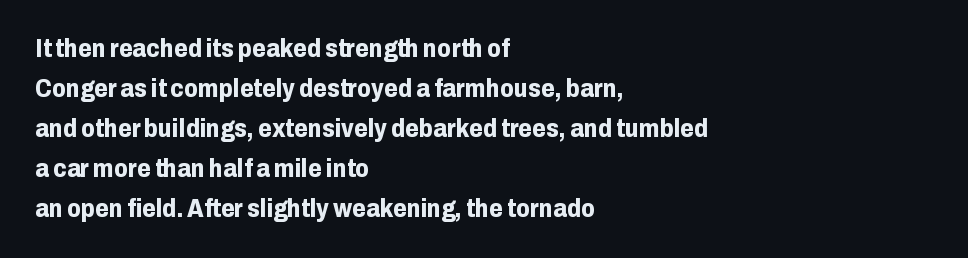
The image shows 25 px bold type, upright; set left-aligned, normal line spacing (1.6x), normal letter spacing, not underlined.
